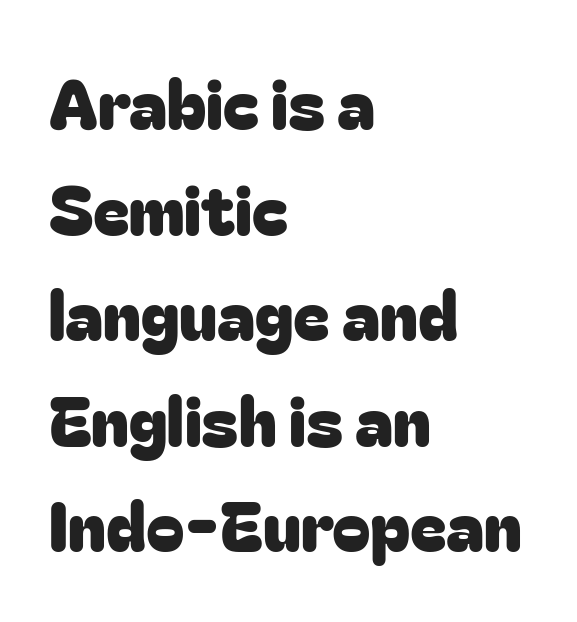
{"serif": "no", "italic": "no", "width": "normal", "stroke_contrast": "low", "x_height": "medium", "monospaced": "no", "underline": "no", "align": "left", "line_spacing": "normal", "line_spacing_ratio": 1.53, "letter_spacing": "normal", "letter_spacing_em": 0.0, "glyph_px": 69}
